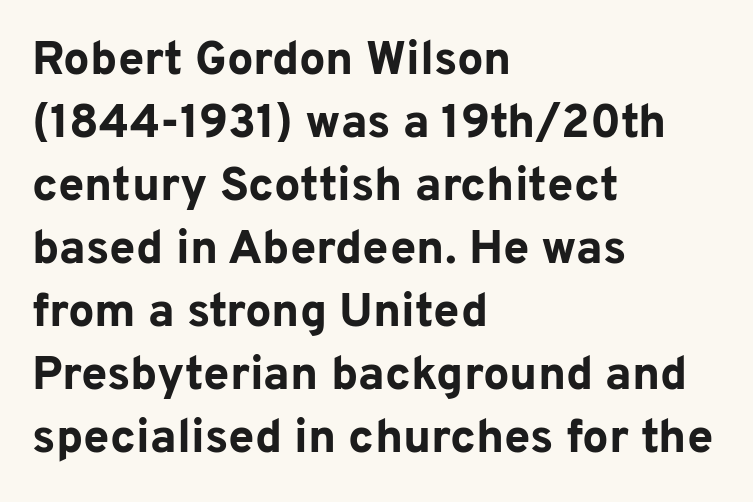
Q: Is the text bold? A: Yes.
Q: Is the text italic (slanted)? A: No, it is upright.
Q: Is the typeface a serif or a sans-serif typeface? A: Sans-serif.
Q: Is the text underlined? A: No.
Q: How is the paragraph aligned? A: Left-aligned.
Q: Is the spacing between letters normal or unusually wide? A: Normal.
Q: Is the spacing between lines tight, normal or loose? A: Normal.
Q: Width (condensed, normal, or wide)? A: Normal.
Q: Stroke contrast? A: Low.
Q: x-height? A: Medium.
Q: Monospaced? A: No.
